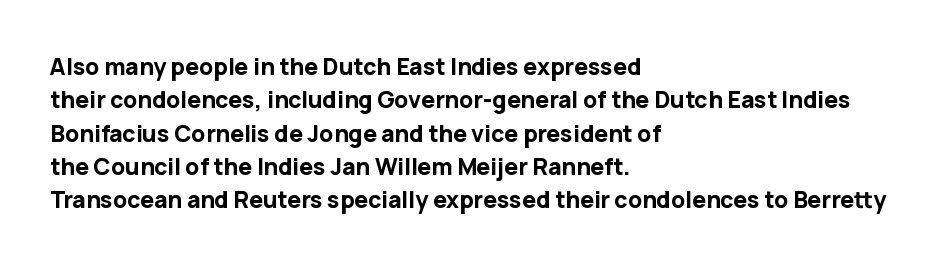
The image shows 23 px bold type, upright; set left-aligned, normal line spacing (1.45x), normal letter spacing, not underlined.
